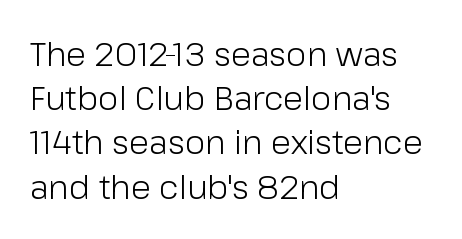
Notice how the passage keeps a crisp vertical edge on the left only. Think of a printed novel: that variable character pitch is what you see here. The designer left line spacing at the default. Students, note that the glyphs here touch the page at normal intervals. Nope, no serifs anywhere on these letters. The weight tops out at a normal text grade.
